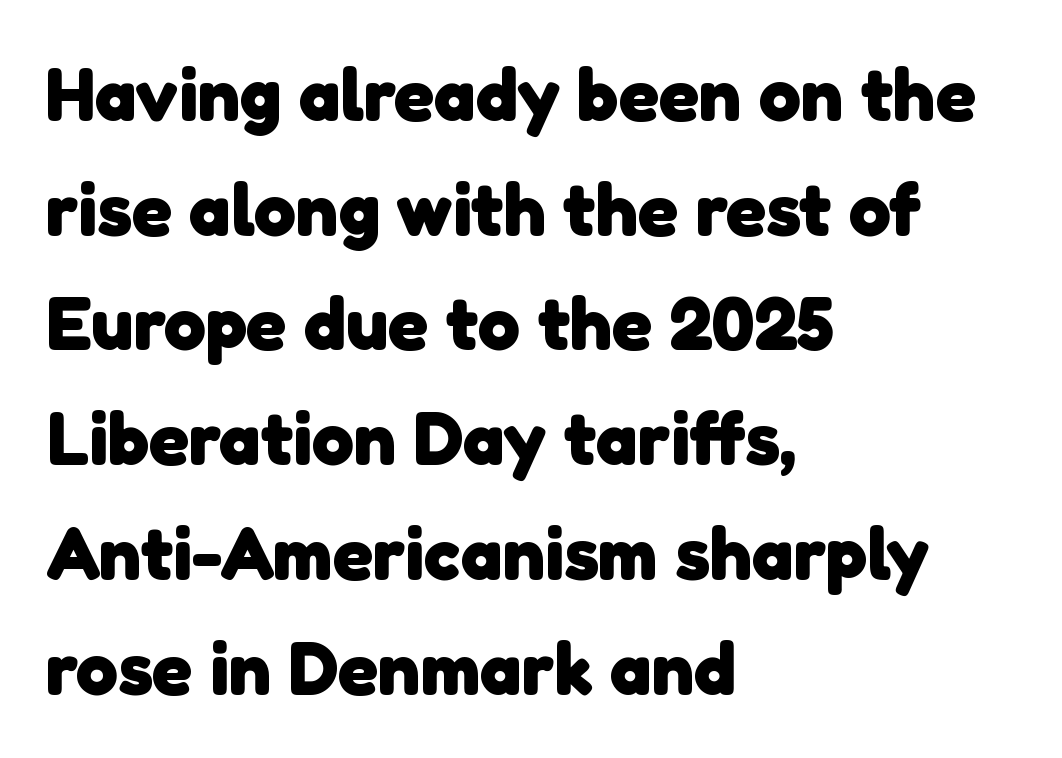
The image shows 75 px heavy sans-serif type; set left-aligned, normal line spacing (1.53x), normal letter spacing, not underlined; low stroke contrast and a medium x-height.
